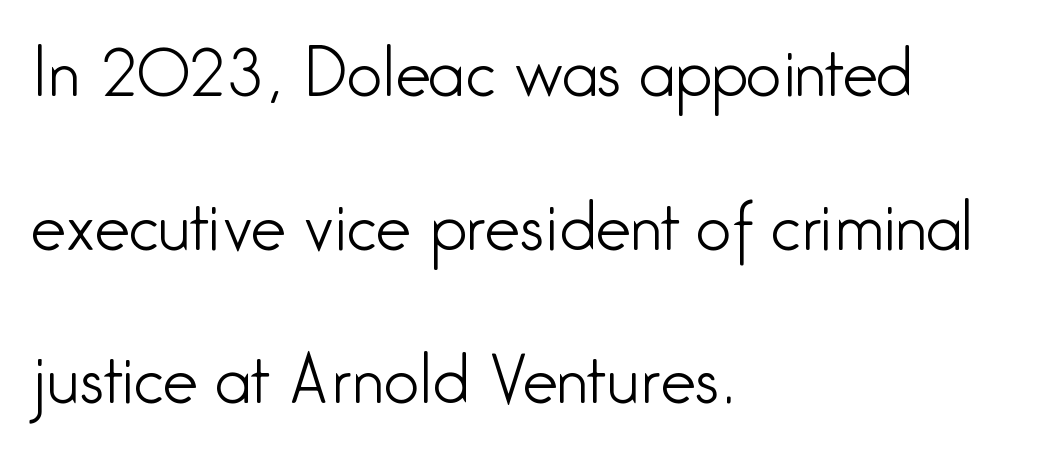
Q: Is the text bold? A: No.
Q: Is the text italic (slanted)? A: No, it is upright.
Q: Is the typeface a serif or a sans-serif typeface? A: Sans-serif.
Q: Is the text underlined? A: No.
Q: How is the paragraph aligned? A: Left-aligned.
Q: Is the spacing between letters normal or unusually wide? A: Normal.
Q: Is the spacing between lines tight, normal or loose? A: Loose.
Q: Width (condensed, normal, or wide)? A: Condensed.
Q: Stroke contrast? A: Low.
Q: x-height? A: Medium.
Q: Monospaced? A: No.
